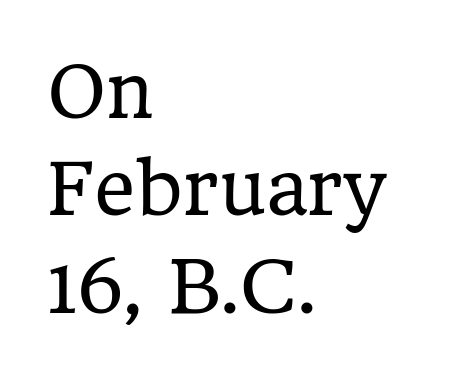
Q: Is the text bold? A: No.
Q: Is the text italic (slanted)? A: No, it is upright.
Q: Is the typeface a serif or a sans-serif typeface? A: Serif.
Q: Is the text underlined? A: No.
Q: How is the paragraph aligned? A: Left-aligned.
Q: Is the spacing between letters normal or unusually wide? A: Normal.
Q: Is the spacing between lines tight, normal or loose? A: Normal.
Q: Width (condensed, normal, or wide)? A: Normal.
Q: Stroke contrast? A: Low.
Q: x-height? A: Medium.
Q: Monospaced? A: No.
